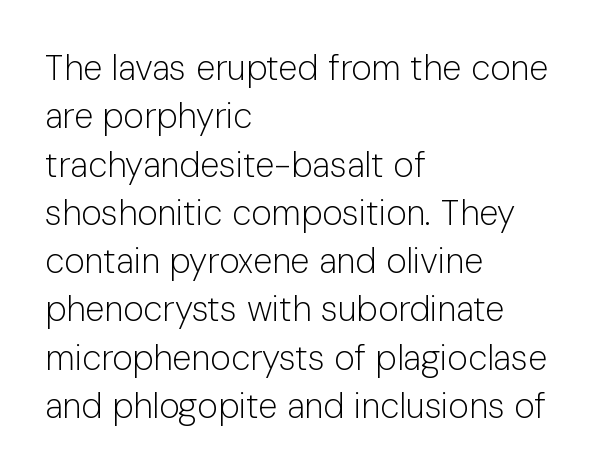
{"serif": "no", "italic": "no", "bold": "no", "weight": "light", "width": "normal", "stroke_contrast": "low", "x_height": "medium", "monospaced": "no", "underline": "no", "align": "left", "line_spacing": "normal", "line_spacing_ratio": 1.38, "letter_spacing": "normal", "letter_spacing_em": 0.0, "glyph_px": 35}
